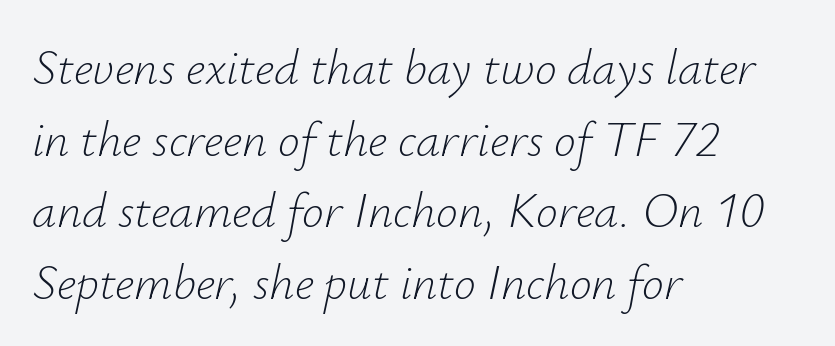
The image shows 49 px light type, italic (leaning right); set left-aligned, normal line spacing (1.46x), normal letter spacing, not underlined; low stroke contrast and a small x-height.
